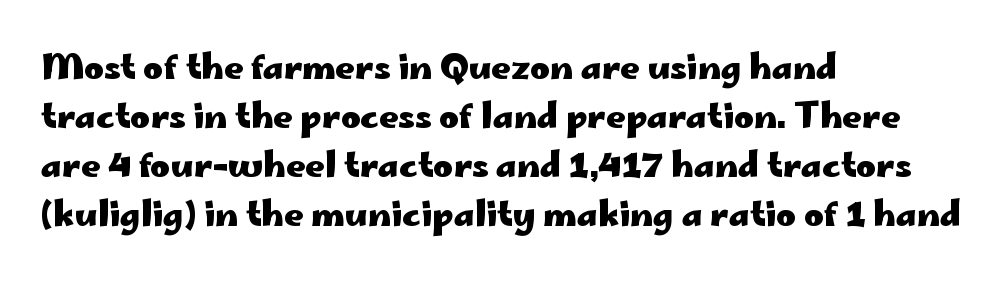
The image shows 34 px heavy, wide sans-serif type, upright; set left-aligned, normal line spacing (1.44x), normal letter spacing, not underlined; low stroke contrast and a small x-height.
